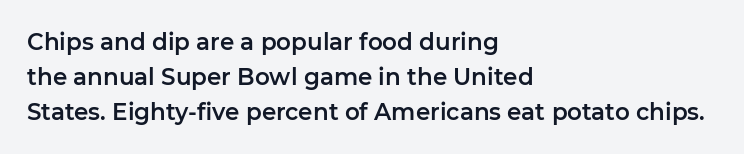
The designer left line spacing at the default. The face used here is rendered with its standard letterfit. The letters stand upright; this is a roman face. The rag falls on the right side of this text block. The words here are not underlined.
